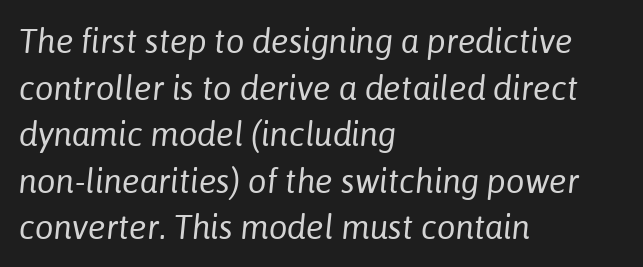
The baseline area is clear. Weight class: somewhere from thin through regular. Honestly, the letter spacing is just normal — you wouldn't notice it. Varying glyph widths throughout — classic text-font behaviour. The rendering uses a moderate line-height, typical for paragraphs. The passage shown leans; its letterforms are oblique.
